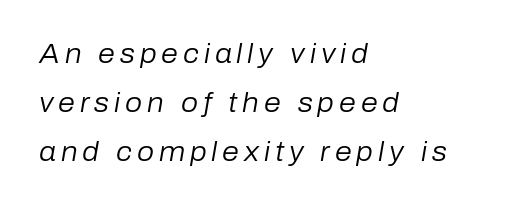
The image shows 27 px text type, italic (leaning right); set left-aligned, line spacing 1.81x, not underlined.
